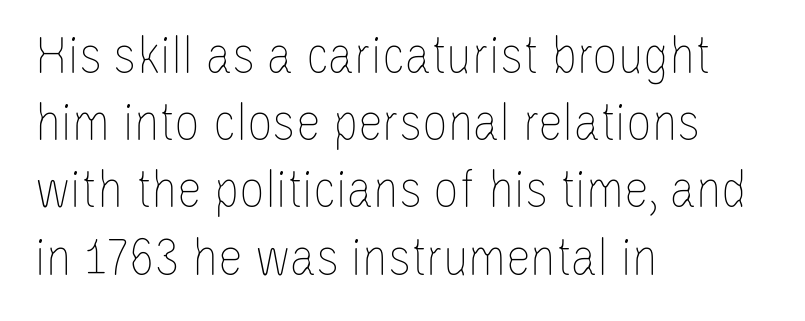
The image shows 56 px thin, condensed type, upright; set left-aligned, line spacing 1.2x, normal letter spacing, not underlined; low stroke contrast and a large x-height.
